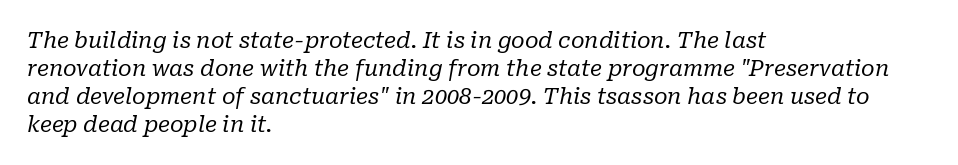
The image shows 22 px text type, italic (leaning right); set left-aligned, normal line spacing (1.27x), normal letter spacing, not underlined.
